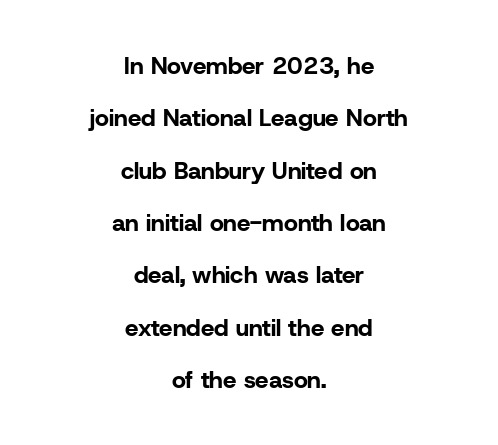
{"italic": "no", "bold": "yes", "underline": "no", "align": "center", "line_spacing": "loose", "line_spacing_ratio": 2.18, "letter_spacing": "normal", "letter_spacing_em": 0.0, "glyph_px": 24}
